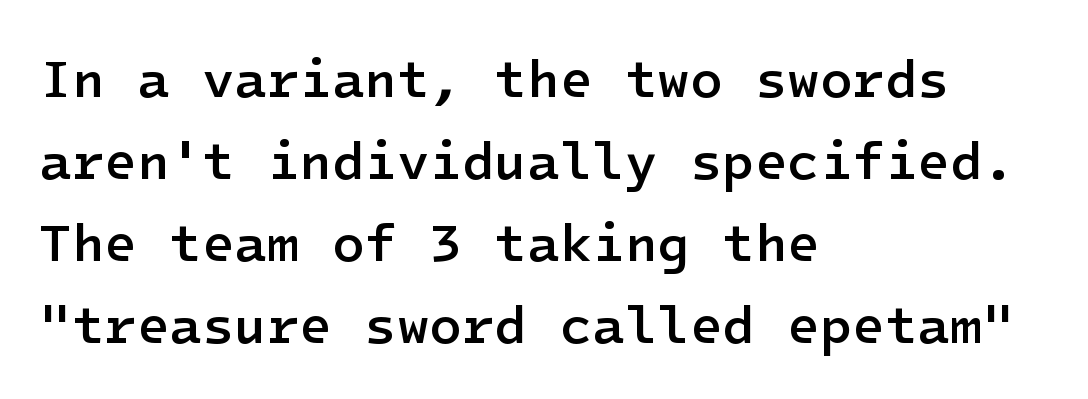
Q: Is the text bold? A: Semi-bold.
Q: Is the text italic (slanted)? A: No, it is upright.
Q: Is the typeface a serif or a sans-serif typeface? A: Sans-serif.
Q: Is the text underlined? A: No.
Q: How is the paragraph aligned? A: Left-aligned.
Q: Is the spacing between letters normal or unusually wide? A: Normal.
Q: Is the spacing between lines tight, normal or loose? A: Normal.
Q: Width (condensed, normal, or wide)? A: Normal.
Q: Stroke contrast? A: Low.
Q: x-height? A: Medium.
